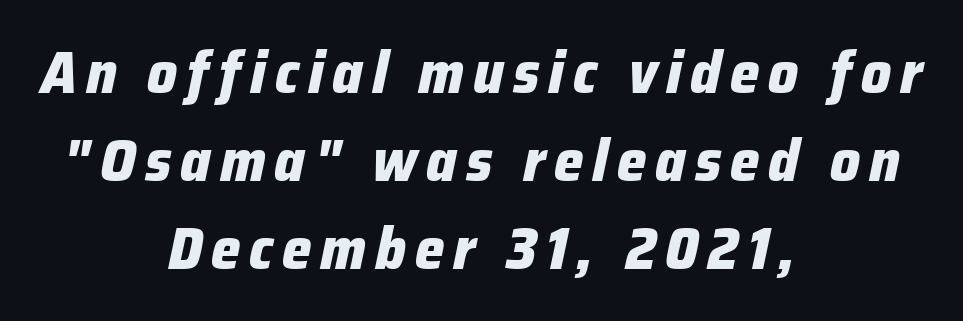
The image shows 59 px heavy type, italic (leaning right); set centered, normal line spacing (1.49x), not underlined; low stroke contrast and a medium x-height.
